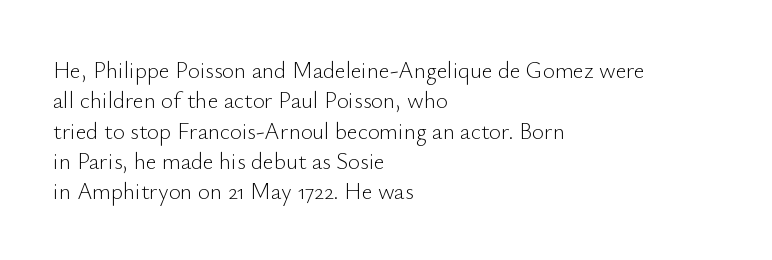
Q: Is the text bold? A: No.
Q: Is the text italic (slanted)? A: No, it is upright.
Q: Is the text underlined? A: No.
Q: How is the paragraph aligned? A: Left-aligned.
Q: Is the spacing between letters normal or unusually wide? A: Normal.
Q: Is the spacing between lines tight, normal or loose? A: Normal.
